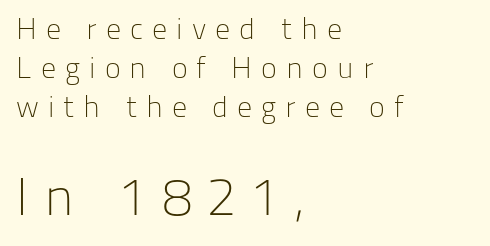
{"serif": "no", "italic": "no", "bold": "no", "weight": "light", "width": "normal", "stroke_contrast": "low", "x_height": "medium", "monospaced": "no", "underline": "no", "align": "left", "line_spacing": "normal", "line_spacing_ratio": 1.3, "letter_spacing": "wide", "letter_spacing_em": 0.3, "larger_block": "second", "size_ratio": 1.77, "glyph_px": 53}
